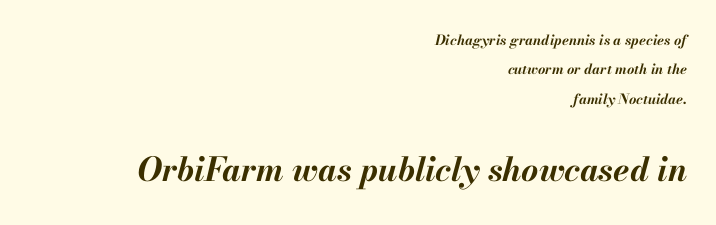
{"italic": "yes", "lean": "right", "slant_degrees": 13, "bold": "yes", "weight": "bold", "width": "normal", "stroke_contrast": "medium", "x_height": "small", "monospaced": "no", "underline": "no", "align": "right", "line_spacing": "loose", "line_spacing_ratio": 2.09, "letter_spacing": "normal", "letter_spacing_em": 0.0, "larger_block": "second", "size_ratio": 2.36, "glyph_px": 33}
